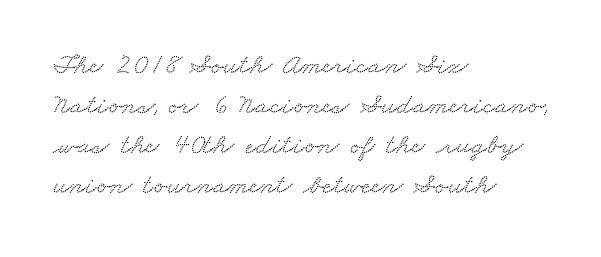
Q: Is the typeface a serif or a sans-serif typeface? A: Serif.
Q: Is the text underlined? A: No.
Q: How is the paragraph aligned? A: Left-aligned.
Q: Is the spacing between letters normal or unusually wide? A: Normal.
Q: Is the spacing between lines tight, normal or loose? A: Normal.
Q: Width (condensed, normal, or wide)? A: Wide.
Q: Stroke contrast? A: Low.
Q: x-height? A: Small.
Q: Monospaced? A: No.
